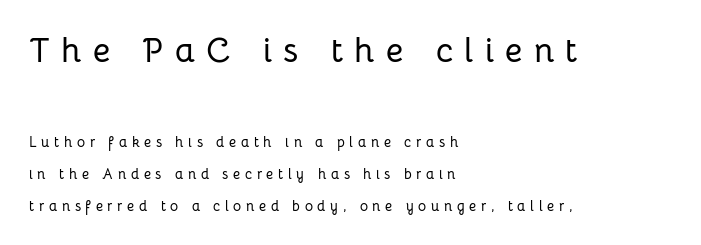
{"serif": "no", "italic": "no", "width": "normal", "stroke_contrast": "low", "x_height": "medium", "monospaced": "no", "underline": "no", "align": "left", "line_spacing": "loose", "line_spacing_ratio": 2.27, "letter_spacing": "wide", "letter_spacing_em": 0.33, "larger_block": "first", "size_ratio": 2.43, "glyph_px": 34}
